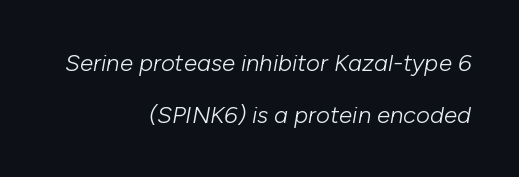
Nothing unusual about the tracking: characters are spaced as the font intends. What's the leading like? Stretched, with rows far apart. The cut favours lightness, reaching ordinary text weight at its darkest. Is the block centered? No — it sits flush against the right margin.
